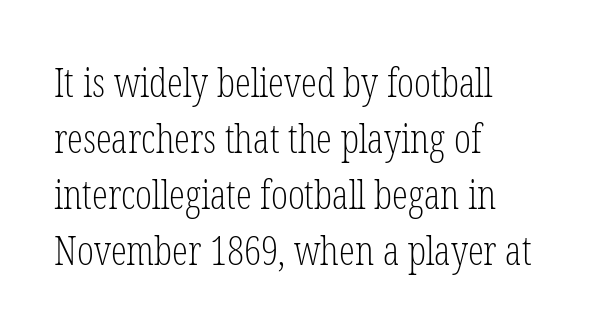
Is this a heavy cut? Hardly; it is regular or lighter. Every character sits straight up, as roman type does. You can tell from the footed stems that serif type was used. The horizontal fit of the characters is conventional and even. Is there much room between lines? A standard amount, neither cramped nor airy.
